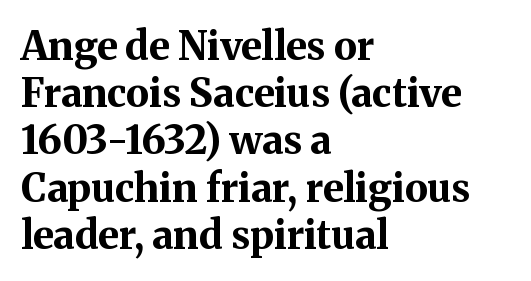
Q: Is the text bold? A: Yes.
Q: Is the text italic (slanted)? A: No, it is upright.
Q: Is the typeface a serif or a sans-serif typeface? A: Serif.
Q: Is the text underlined? A: No.
Q: How is the paragraph aligned? A: Left-aligned.
Q: Is the spacing between letters normal or unusually wide? A: Normal.
Q: Width (condensed, normal, or wide)? A: Normal.
Q: Stroke contrast? A: Medium.
Q: x-height? A: Medium.
Q: Monospaced? A: No.
